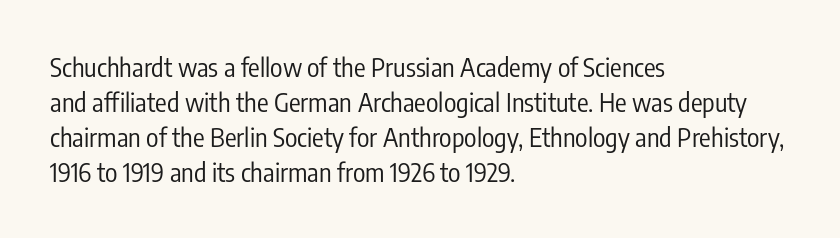
{"italic": "no", "bold": "no", "underline": "no", "align": "left", "line_spacing": "normal", "line_spacing_ratio": 1.34, "letter_spacing": "normal", "letter_spacing_em": 0.0, "glyph_px": 26}
